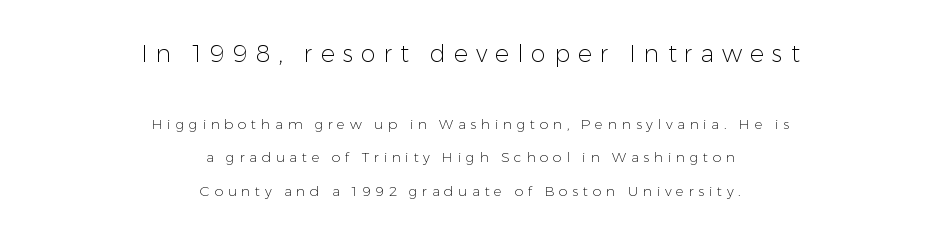
Q: Is the text bold? A: No.
Q: Is the text italic (slanted)? A: No, it is upright.
Q: Is the text underlined? A: No.
Q: How is the paragraph aligned? A: Centered.
Q: Is the spacing between letters normal or unusually wide? A: Unusually wide.
Q: Is the spacing between lines tight, normal or loose? A: Loose.
Q: Which block of text is set in a larger size, the first (top) or the second (bottom)? A: The first (top) one.
